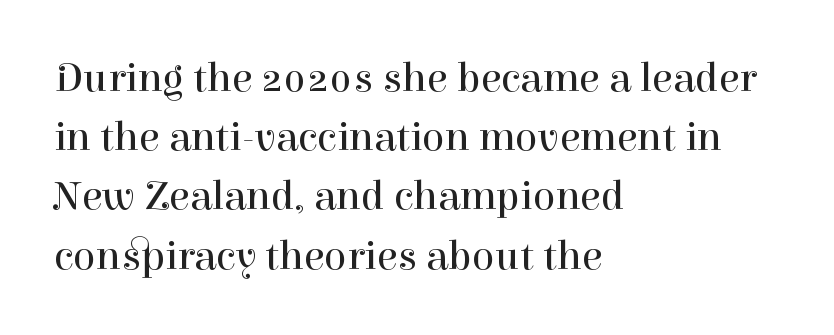
Q: Is the text bold? A: No.
Q: Is the text italic (slanted)? A: No, it is upright.
Q: Is the typeface a serif or a sans-serif typeface? A: Serif.
Q: Is the text underlined? A: No.
Q: How is the paragraph aligned? A: Left-aligned.
Q: Is the spacing between letters normal or unusually wide? A: Normal.
Q: Is the spacing between lines tight, normal or loose? A: Normal.
Q: Width (condensed, normal, or wide)? A: Normal.
Q: Stroke contrast? A: High.
Q: x-height? A: Medium.
Q: Monospaced? A: No.
